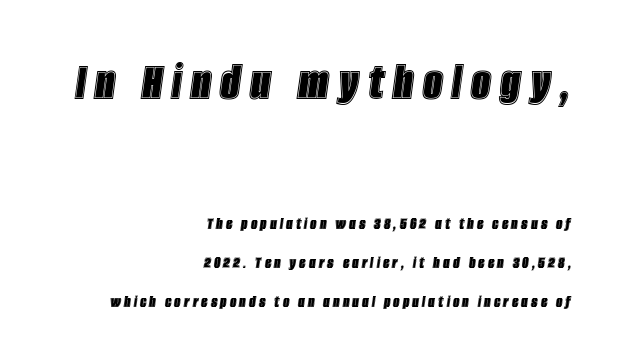
The image shows 55 px condensed type, italic (leaning right); set right-aligned, loose line spacing (2.16x), not underlined; the first (top) block is 3.06x larger; a large x-height.
